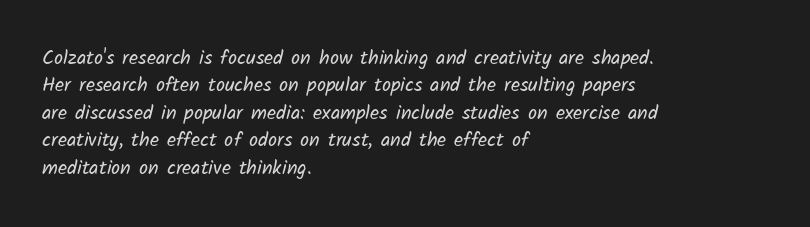
Q: Is the text bold? A: No.
Q: Is the text underlined? A: No.
Q: How is the paragraph aligned? A: Left-aligned.
Q: Is the spacing between letters normal or unusually wide? A: Normal.
Q: Is the spacing between lines tight, normal or loose? A: Normal.
